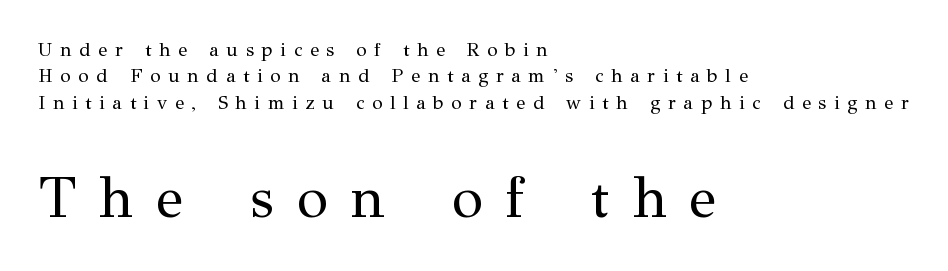
Q: Is the text bold? A: No.
Q: Is the text italic (slanted)? A: No, it is upright.
Q: Is the typeface a serif or a sans-serif typeface? A: Serif.
Q: Is the text underlined? A: No.
Q: How is the paragraph aligned? A: Left-aligned.
Q: Is the spacing between letters normal or unusually wide? A: Unusually wide.
Q: Is the spacing between lines tight, normal or loose? A: Normal.
Q: Which block of text is set in a larger size, the first (top) or the second (bottom)? A: The second (bottom) one.
Q: Width (condensed, normal, or wide)? A: Normal.
Q: Stroke contrast? A: Medium.
Q: x-height? A: Medium.
Q: Monospaced? A: No.
